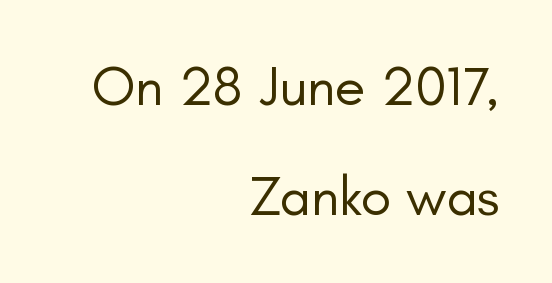
Q: Is the text bold? A: No.
Q: Is the text italic (slanted)? A: No, it is upright.
Q: Is the typeface a serif or a sans-serif typeface? A: Sans-serif.
Q: Is the text underlined? A: No.
Q: How is the paragraph aligned? A: Right-aligned.
Q: Is the spacing between letters normal or unusually wide? A: Normal.
Q: Is the spacing between lines tight, normal or loose? A: Loose.
Q: Width (condensed, normal, or wide)? A: Normal.
Q: Stroke contrast? A: Low.
Q: x-height? A: Small.
Q: Monospaced? A: No.
